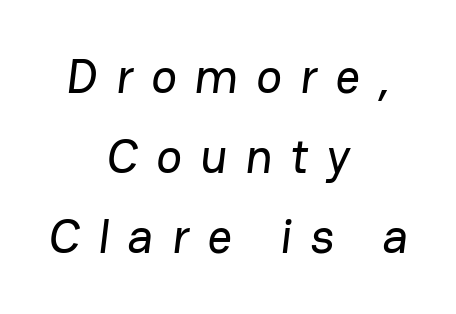
{"serif": "no", "width": "normal", "stroke_contrast": "low", "x_height": "medium", "monospaced": "no", "underline": "no", "align": "center", "line_spacing": "normal", "line_spacing_ratio": 1.67, "letter_spacing": "wide", "letter_spacing_em": 0.38, "glyph_px": 48}
